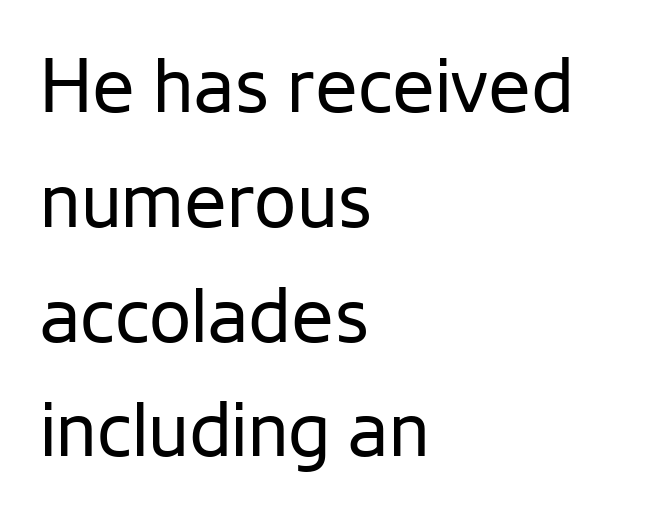
Character widths vary here, with narrow letters taking less room than wide ones. Font category for this specimen: sans-serif. Caption: standard tracking, unaltered. Is there much room between lines? A standard amount, neither cramped nor airy. This rendering uses left alignment, leaving the right contour irregular.
